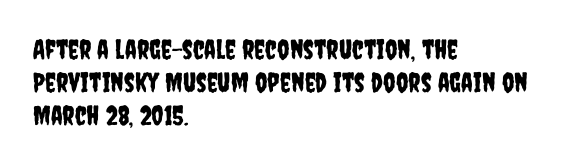
{"italic": "no", "underline": "no", "align": "left", "line_spacing_ratio": 1.23, "letter_spacing": "normal", "letter_spacing_em": 0.0, "glyph_px": 27}
